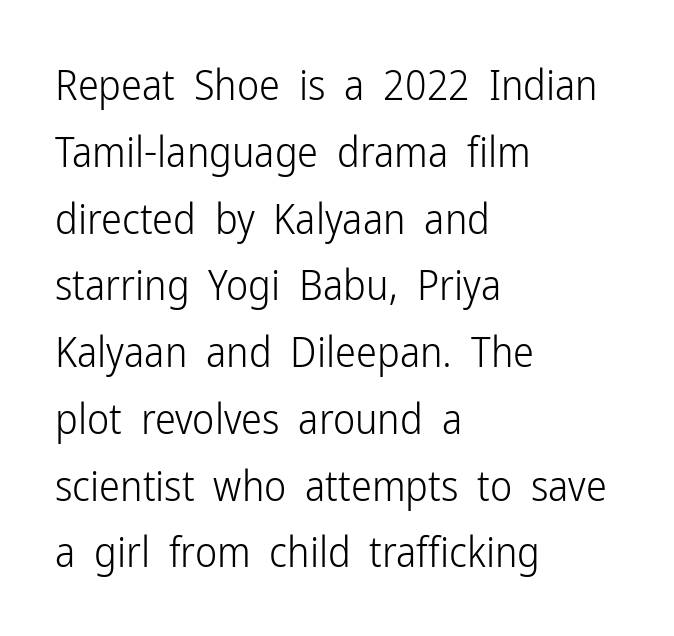
{"serif": "no", "italic": "no", "bold": "no", "weight": "light", "width": "condensed", "stroke_contrast": "low", "x_height": "medium", "monospaced": "no", "underline": "no", "align": "left", "line_spacing": "normal", "line_spacing_ratio": 1.59, "letter_spacing": "normal", "letter_spacing_em": 0.0, "glyph_px": 42}
